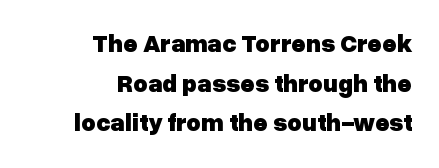
{"italic": "no", "bold": "yes", "underline": "no", "align": "right", "line_spacing": "normal", "line_spacing_ratio": 1.59, "letter_spacing": "normal", "letter_spacing_em": 0.0, "glyph_px": 25}
